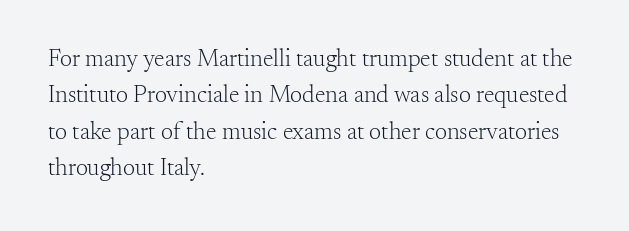
Q: Is the text bold? A: No.
Q: Is the text italic (slanted)? A: No, it is upright.
Q: Is the text underlined? A: No.
Q: How is the paragraph aligned? A: Left-aligned.
Q: Is the spacing between letters normal or unusually wide? A: Normal.
Q: Is the spacing between lines tight, normal or loose? A: Normal.
